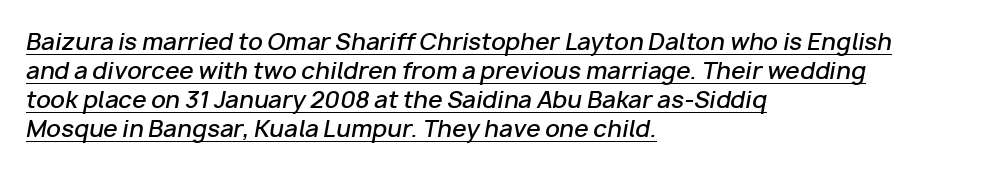
Q: Is the text bold? A: Semi-bold.
Q: Is the text italic (slanted)? A: Yes, it leans right by about 10 degrees.
Q: Is the text underlined? A: Yes.
Q: How is the paragraph aligned? A: Left-aligned.
Q: Is the spacing between letters normal or unusually wide? A: Normal.
Q: Is the spacing between lines tight, normal or loose? A: Normal.
